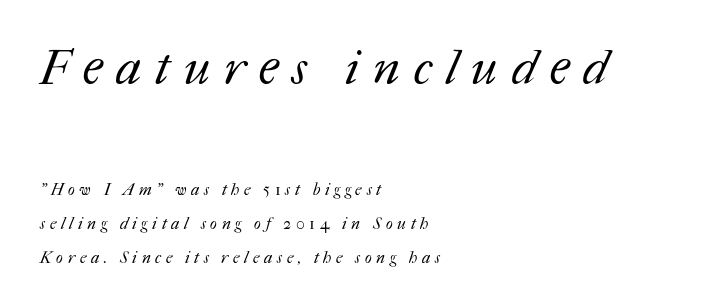
Stem width sits at or under what a default text font uses. The more generous point size was reserved for the upper chunk. This sample has the flowing, uneven cadence of proportional lettering. Quick note: interline space is abundant. The compositor pushed each line to the left boundary.
